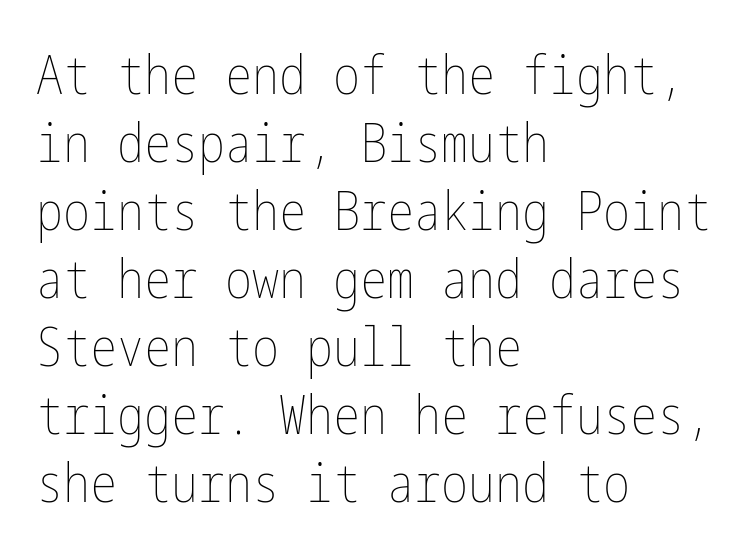
The zone under the glyphs is completely vacant. Short and long lines alike share a common starting point at left. Is the type heavy? It reads as light-to-regular instead. The letters stand straight up with perfectly vertical stems.
